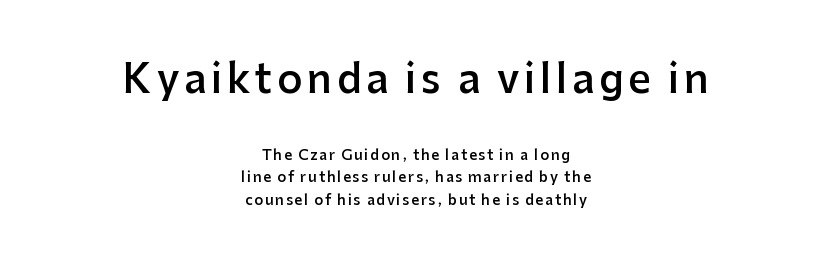
{"serif": "no", "italic": "no", "bold": "semi", "weight": "semibold", "width": "normal", "stroke_contrast": "low", "x_height": "medium", "monospaced": "no", "underline": "no", "align": "center", "line_spacing": "normal", "line_spacing_ratio": 1.59, "larger_block": "first", "size_ratio": 2.79, "glyph_px": 39}
